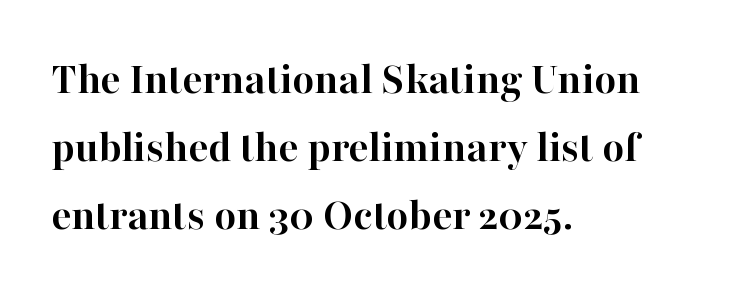
The image shows 47 px semibold serif type, upright; set left-aligned, normal line spacing (1.45x), normal letter spacing, not underlined; high stroke contrast and a medium x-height.
